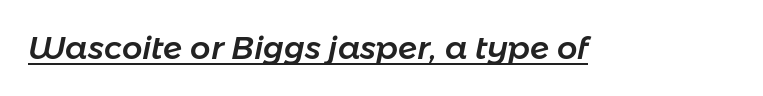
The image shows 32 px text type, italic (leaning right); set normal letter spacing, underlined; low stroke contrast and a medium x-height.
